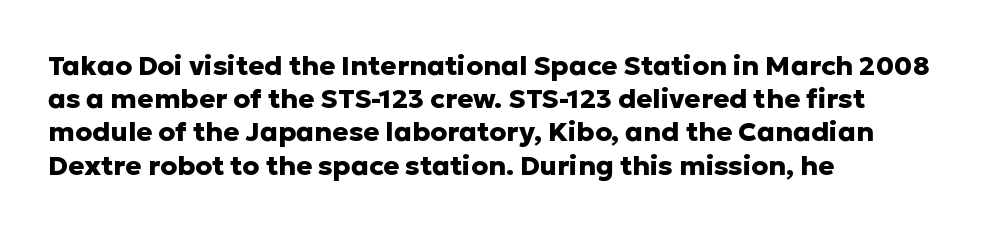
There is no visible air inserted between adjacent glyphs. In terms of weight, the rendering is a true, heavy bold. Visually the block forms a straight wall on the left and a jagged coastline on the right. Lines of text with bare space underneath. If you drew a line through each stem, it would be perfectly vertical.
